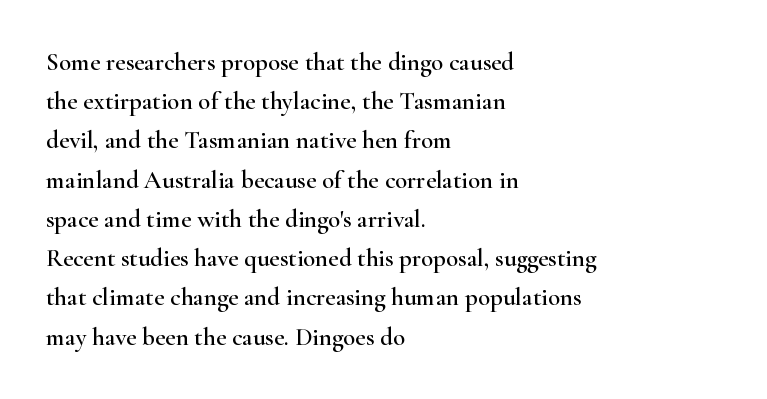
Q: Is the text italic (slanted)? A: No, it is upright.
Q: Is the text underlined? A: No.
Q: How is the paragraph aligned? A: Left-aligned.
Q: Is the spacing between letters normal or unusually wide? A: Normal.
Q: Is the spacing between lines tight, normal or loose? A: Normal.
